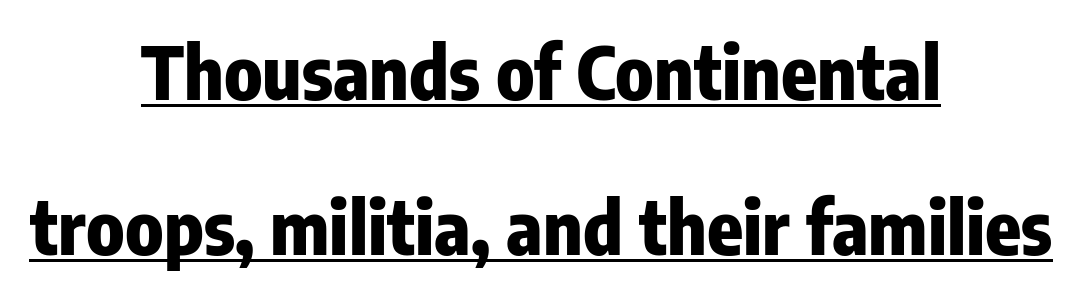
{"serif": "no", "italic": "no", "bold": "yes", "weight": "heavy", "width": "condensed", "stroke_contrast": "low", "x_height": "medium", "monospaced": "no", "underline": "yes", "align": "center", "line_spacing": "loose", "line_spacing_ratio": 2.1, "letter_spacing": "normal", "letter_spacing_em": 0.0, "glyph_px": 74}
